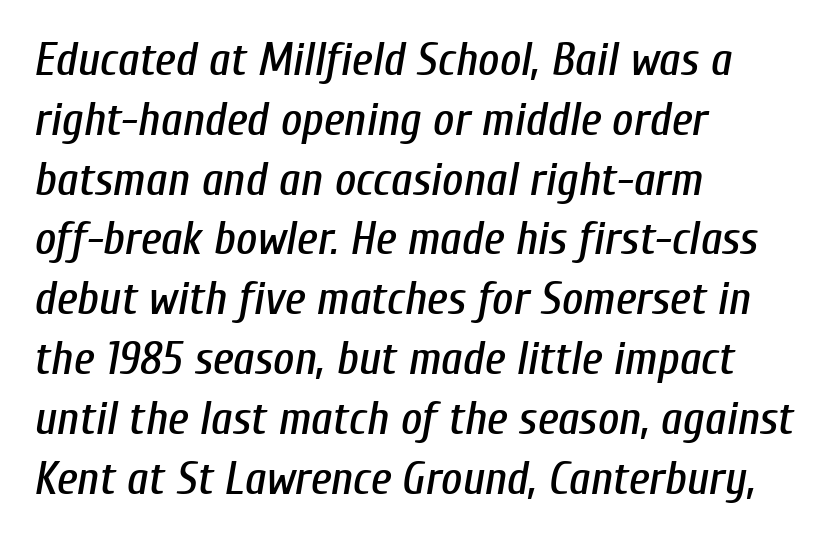
{"italic": "yes", "lean": "right", "slant_degrees": 10, "width": "condensed", "stroke_contrast": "low", "x_height": "medium", "monospaced": "no", "underline": "no", "align": "left", "line_spacing": "normal", "line_spacing_ratio": 1.3, "letter_spacing": "normal", "letter_spacing_em": 0.0, "glyph_px": 46}
